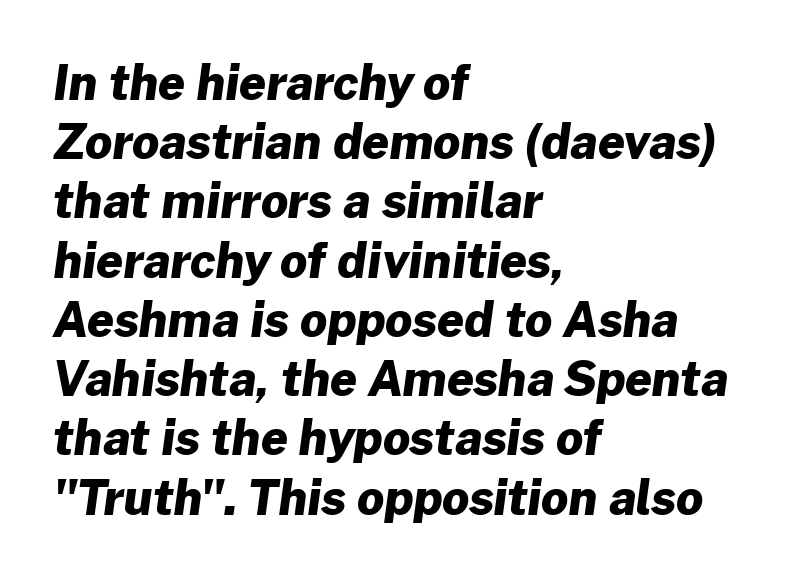
The image shows 47 px heavy sans-serif type; set left-aligned, normal line spacing (1.26x), normal letter spacing, not underlined; low stroke contrast and a medium x-height.
